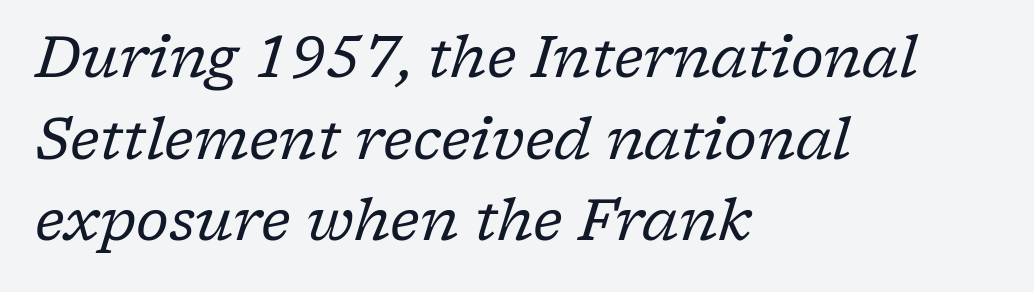
The image shows 57 px regular-weight serif type, italic (leaning right); set left-aligned, normal line spacing (1.43x), normal letter spacing, not underlined; low stroke contrast and a medium x-height.
